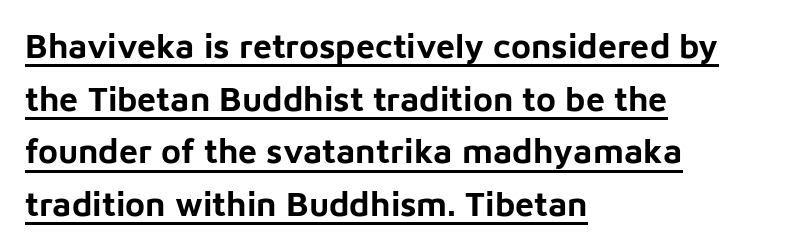
{"serif": "no", "italic": "no", "bold": "yes", "weight": "bold", "width": "normal", "stroke_contrast": "low", "x_height": "medium", "monospaced": "no", "underline": "yes", "align": "left", "line_spacing": "normal", "line_spacing_ratio": 1.55, "letter_spacing": "normal", "letter_spacing_em": 0.0, "glyph_px": 34}
